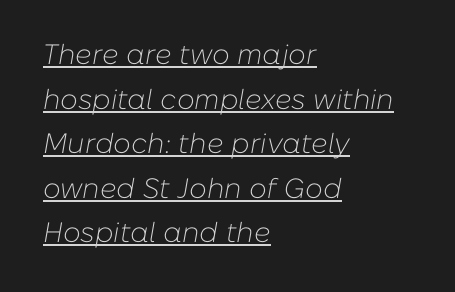
The image shows 28 px light type, italic (leaning right); set left-aligned, normal line spacing (1.59x), normal letter spacing, underlined; low stroke contrast and a medium x-height.
